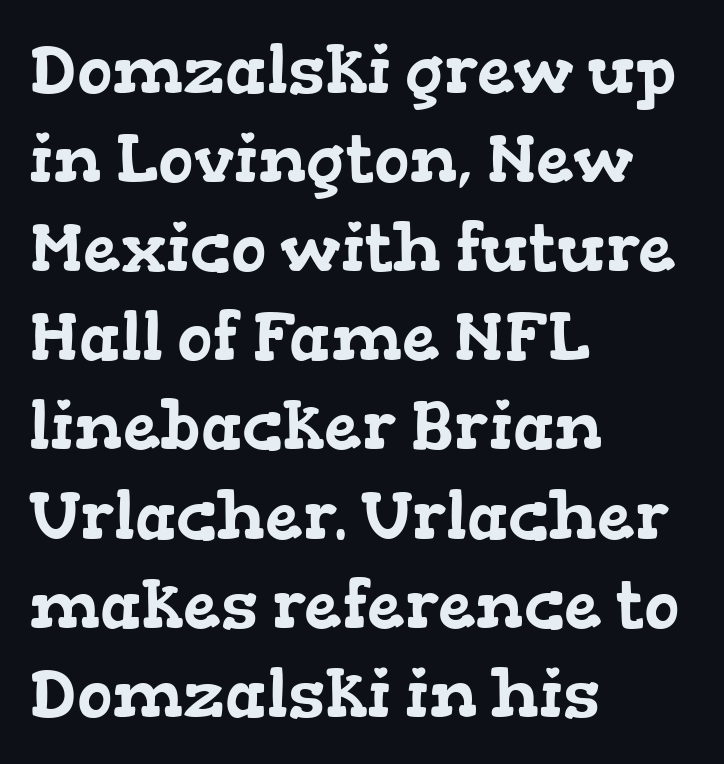
Letterform terminals end in serifs throughout the passage. Character widths vary here, with narrow letters taking less room than wide ones. The specimen omits any rule beneath the text block's lines. Glyph-to-glyph distance matches everyday printed text. A typesetter would call this leading conventional body-copy spacing.
